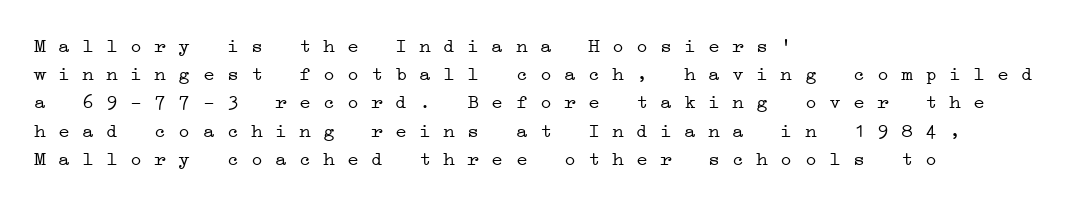
The image shows 20 px text type; set left-aligned, normal line spacing (1.41x), normal letter spacing, not underlined.
